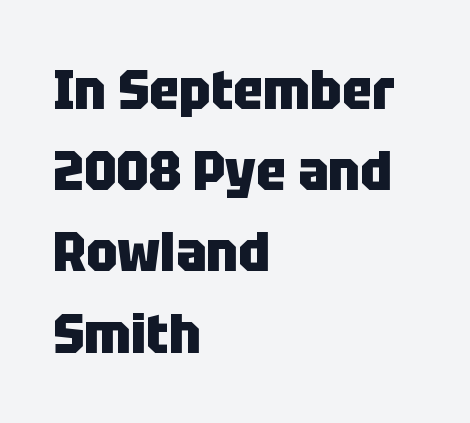
The image shows 56 px heavy, condensed sans-serif type, upright; set left-aligned, normal line spacing (1.45x), normal letter spacing, not underlined; low stroke contrast and a large x-height.
